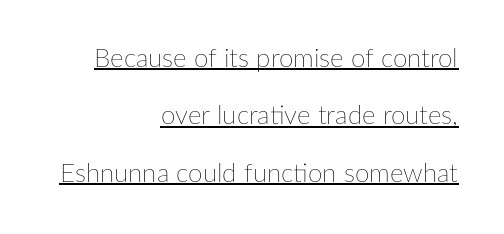
The image shows 26 px text type, upright; set right-aligned, loose line spacing (2.21x), normal letter spacing, underlined.
